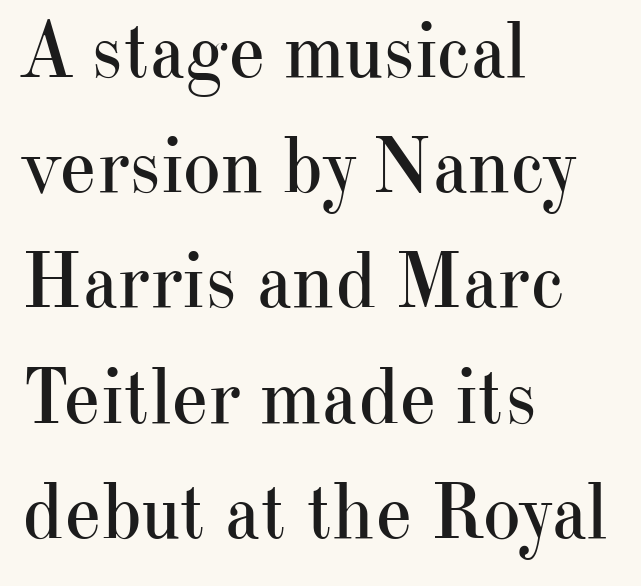
Q: Is the text bold? A: No.
Q: Is the text italic (slanted)? A: No, it is upright.
Q: Is the typeface a serif or a sans-serif typeface? A: Serif.
Q: Is the text underlined? A: No.
Q: How is the paragraph aligned? A: Left-aligned.
Q: Is the spacing between letters normal or unusually wide? A: Normal.
Q: Is the spacing between lines tight, normal or loose? A: Normal.
Q: Width (condensed, normal, or wide)? A: Normal.
Q: Stroke contrast? A: High.
Q: x-height? A: Small.
Q: Monospaced? A: No.
